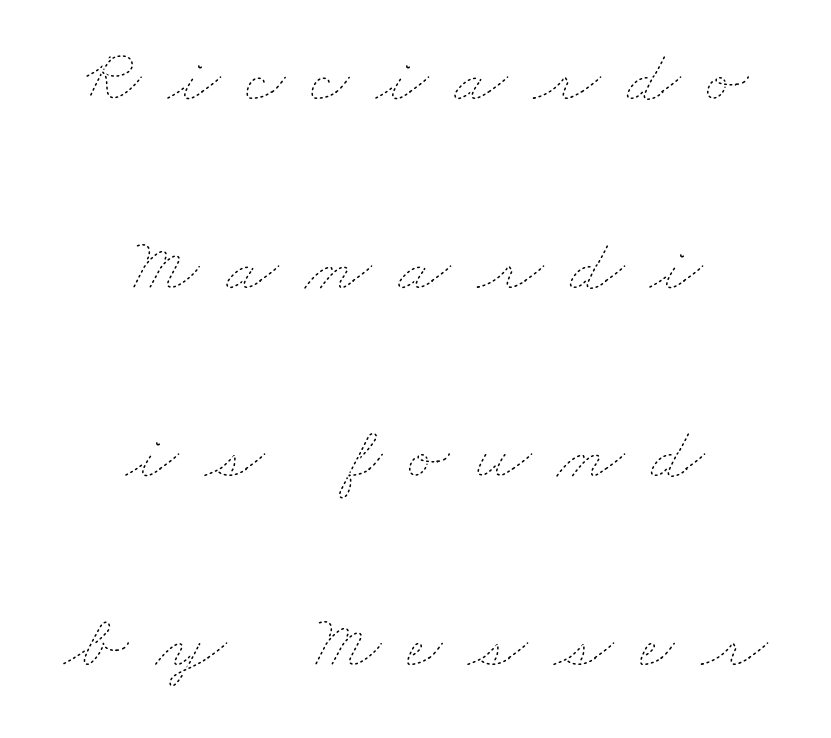
Vertical stems look standard width or narrower in stroke. Here the designer chose a conventional face with non-uniform glyph widths. The compositor balanced each line on the midline. The string is rendered with underlining switched off. Leading is clearly above the norm, producing a sparse column.
